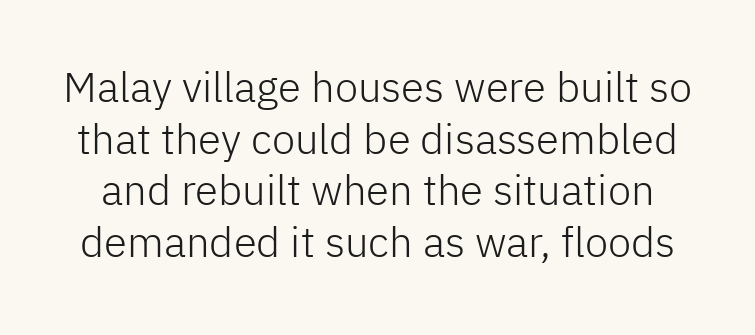
Ordinary non-slanted type is in use. Honestly, there is no underline to notice here at all. Observe the absence of serifs on each vertical stroke in this sample. The letters advance in unequal steps, a hallmark of proportional type. Standard letterfit; no display-style spreading of the glyphs. The strokes are not fattened; the text isn't bold.
